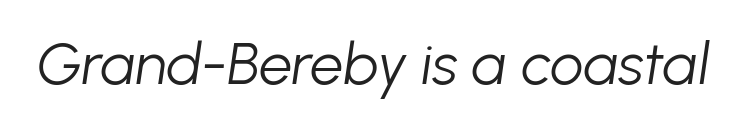
The image shows 59 px light type, italic (leaning right); set normal letter spacing, not underlined; low stroke contrast and a medium x-height.
